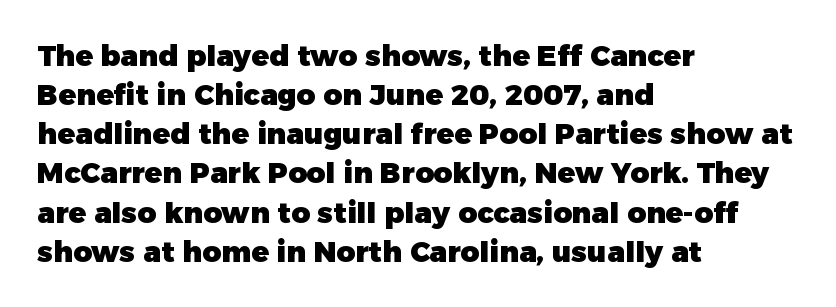
Do the letters lean? They stand straight. Is this a fixed-width face? No — the glyphs have proportional, varying widths. If you measured baseline to baseline, you'd find a middling distance. The horizontal fit of the characters is conventional and even.
